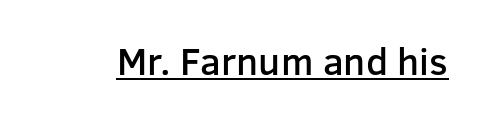
Q: Is the text bold? A: Semi-bold.
Q: Is the text italic (slanted)? A: No, it is upright.
Q: Is the typeface a serif or a sans-serif typeface? A: Sans-serif.
Q: Is the text underlined? A: Yes.
Q: Is the spacing between letters normal or unusually wide? A: Normal.
Q: Width (condensed, normal, or wide)? A: Normal.
Q: Stroke contrast? A: Low.
Q: x-height? A: Medium.
Q: Monospaced? A: No.
